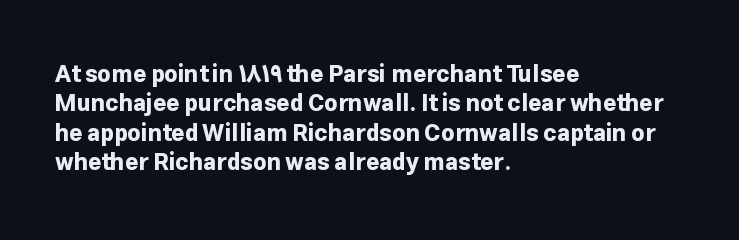
The image shows 23 px bold type, upright; set left-aligned, normal line spacing (1.28x), normal letter spacing, not underlined.
